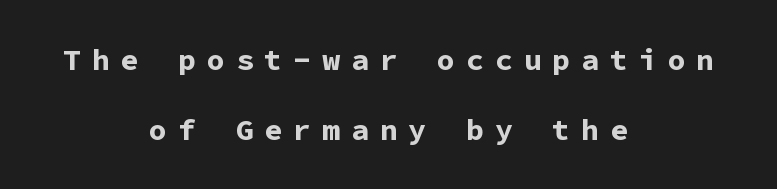
The rendering uses typewriter-style spacing with identical character cells. Notice how the stems are strictly vertical — no italics here. The letters are spread apart with noticeably loose tracking. You can tell from the bare stems that sans-serif type was used. Descenders are the only things crossing below the line. Notice how thick the strokes are: this is what a full bold looks like.
